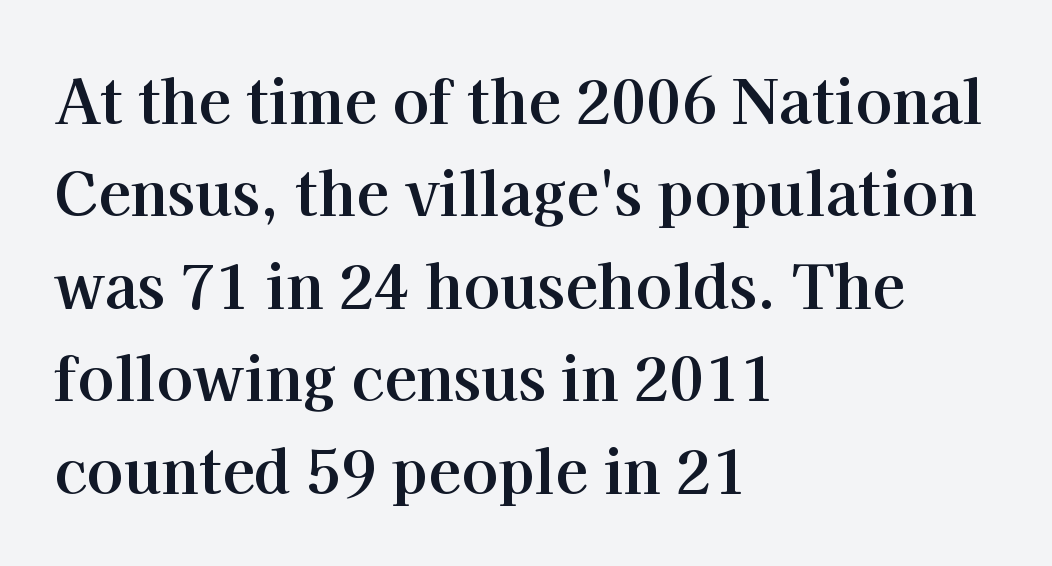
{"serif": "yes", "italic": "no", "bold": "yes", "weight": "bold", "width": "normal", "stroke_contrast": "high", "x_height": "medium", "monospaced": "no", "underline": "no", "align": "left", "line_spacing": "normal", "line_spacing_ratio": 1.54, "letter_spacing": "normal", "letter_spacing_em": 0.0, "glyph_px": 60}
